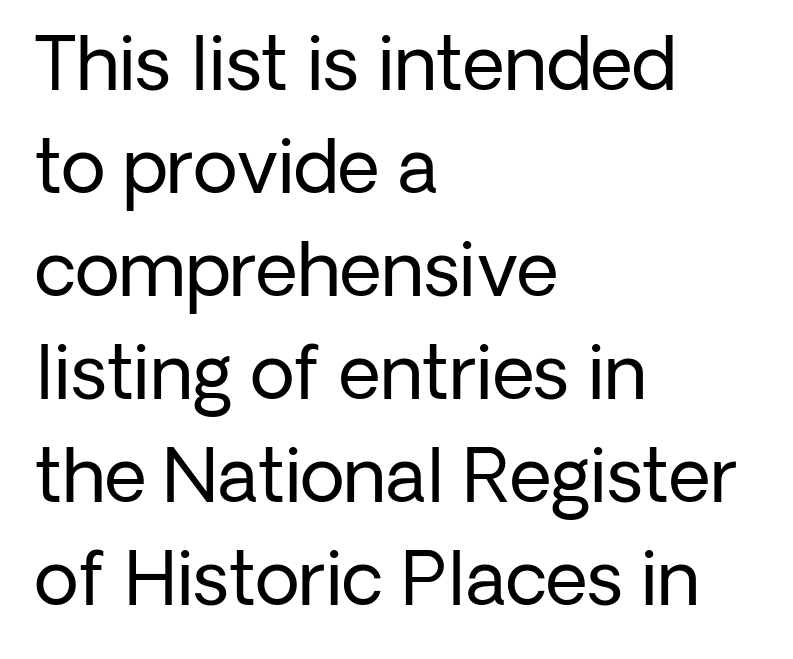
The image shows 73 px regular-weight sans-serif type, upright; set left-aligned, normal line spacing (1.41x), normal letter spacing, not underlined; low stroke contrast and a medium x-height.
